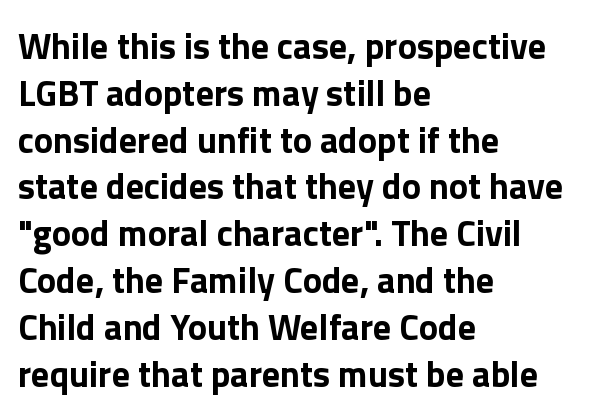
Letters rest on an invisible, unmarked baseline. The font's upright variant was chosen for this text. Compared with a centered layout, this one pins lines to the left instead. Are there feet on the stems? There aren't — it's a sans.
